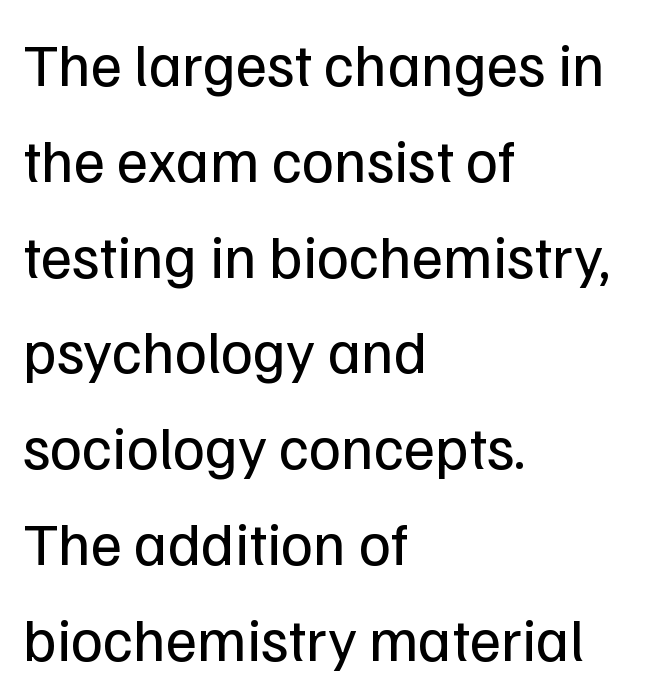
The letters carry no serifs — their stems end cleanly without finishing strokes. This rendering leaves character spacing at its baseline value. This sample is left-justified, so line endings fall wherever the words run out. Note the varied advance widths — an 'i' is clearly narrower than an 'm'. Ascenders rise straight up at ninety degrees.
